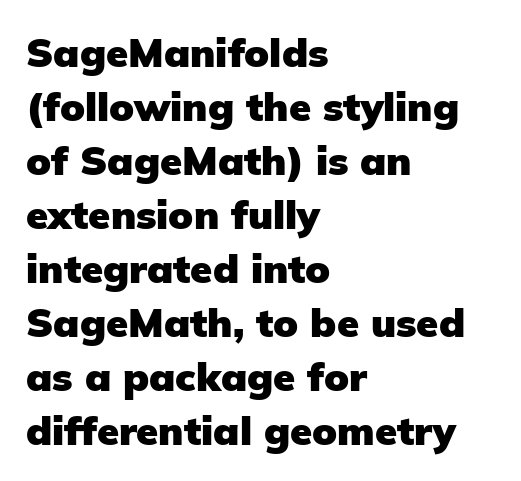
Anything drawn beneath the words? Only blank space. These lines are composed in type without serifs. Every row of glyphs begins at an identical x-position on the left. How heavy is the stroke? Heavy — this is a bold. You can tell it's not italic because the verticals are truly vertical.
